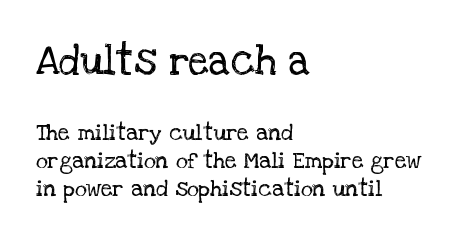
Caption: upper text group enlarged, lower text group reduced. Stems here are at most as thick as an everyday book face. In terms of posture, this sample is upright. The typeface chosen for these lines features serifs. Just letters on the line, the space beneath them empty.
